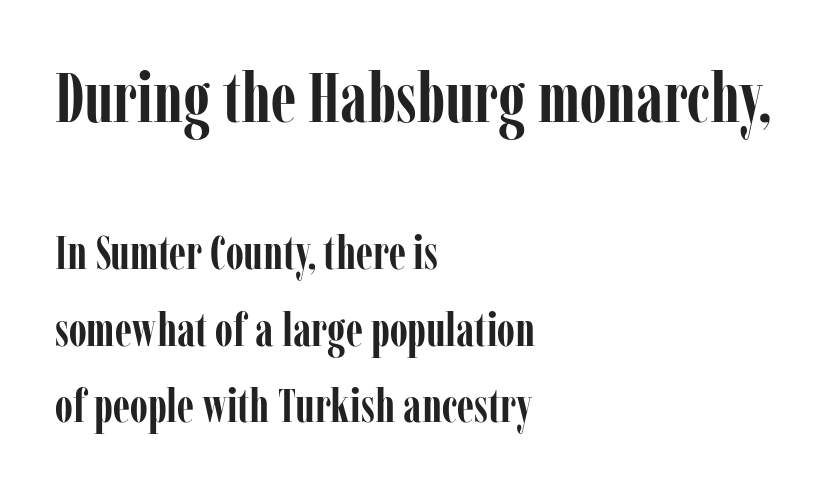
Thick stems and heavy bowls — unmistakably bold. Leading: standard. The type family on display is of the serif kind. The gaps between neighbouring characters are ordinary and unremarkable. The face used here is proportionally spaced, like ordinary book or web type.
